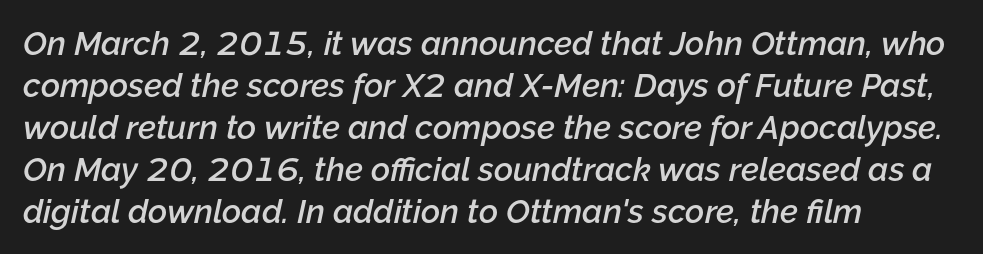
The image shows 33 px semibold type, italic (leaning right); set left-aligned, normal line spacing (1.27x), normal letter spacing, not underlined; low stroke contrast and a medium x-height.
